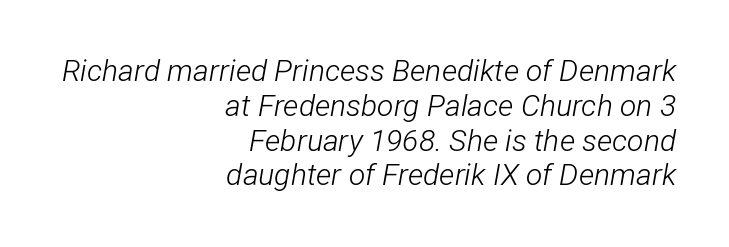
Nothing heavy about these letters — not bold at all. Honestly, there is no underline to notice here at all. This sample uses plain, unmodified letter spacing. Line endings align vertically; line beginnings do not.
